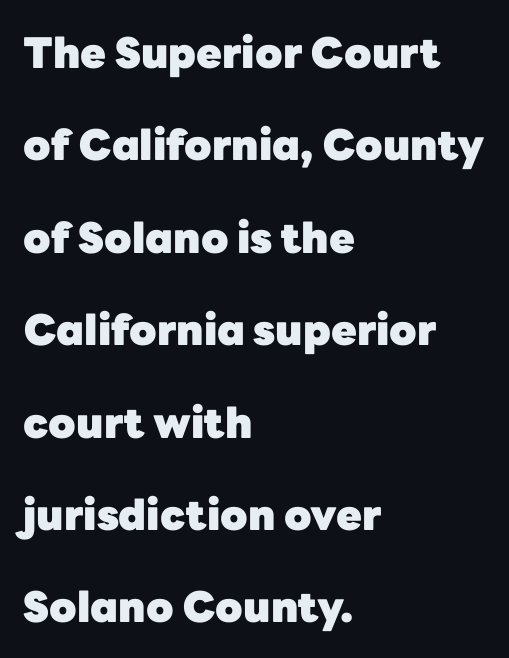
Nope, no serifs anywhere on these letters. A bare baseline throughout the passage. In terms of posture, this sample is upright. The lines are quadded left.
